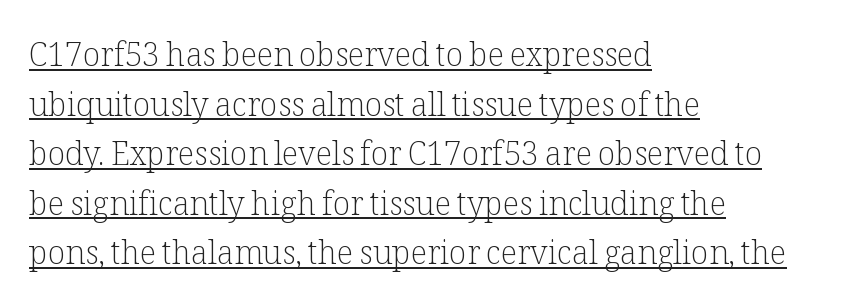
Observe the serifs anchoring each vertical stroke in this sample. Every character sits straight up, as roman type does. Weight: in the light-to-regular range. Leading: standard. Observe the ordinary spacing: letters are neighbours, not strangers. Looks like regular typesetting: each glyph gets only the width it needs.
